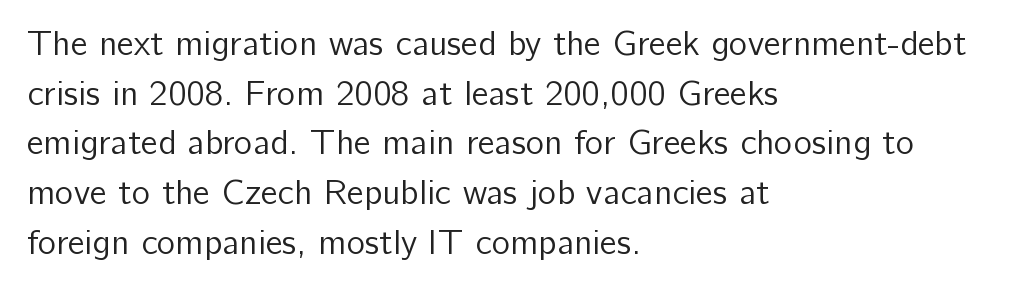
This sample uses an upright cut, with every glyph sitting square on the baseline. No letter is thick-stroked: the sample isn't bold. In terms of letterform style, serifs are entirely absent. Successive baselines arrive at the customary interval. Has an underline been added? It has not. These lines stack with their left ends in a neat column.
